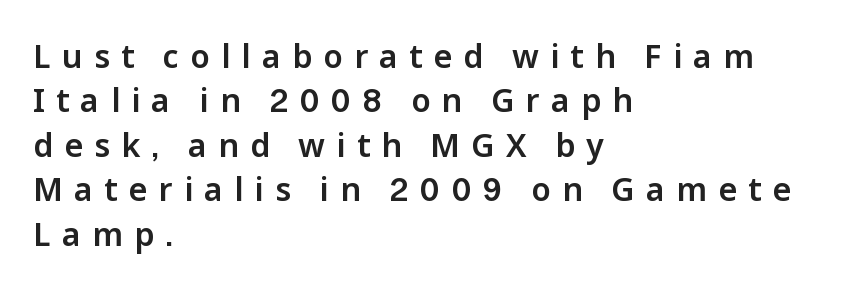
Q: Is the text italic (slanted)? A: No, it is upright.
Q: Is the typeface a serif or a sans-serif typeface? A: Sans-serif.
Q: Is the text underlined? A: No.
Q: How is the paragraph aligned? A: Left-aligned.
Q: Is the spacing between letters normal or unusually wide? A: Unusually wide.
Q: Is the spacing between lines tight, normal or loose? A: Normal.
Q: Width (condensed, normal, or wide)? A: Normal.
Q: Stroke contrast? A: Low.
Q: x-height? A: Medium.
Q: Monospaced? A: No.
